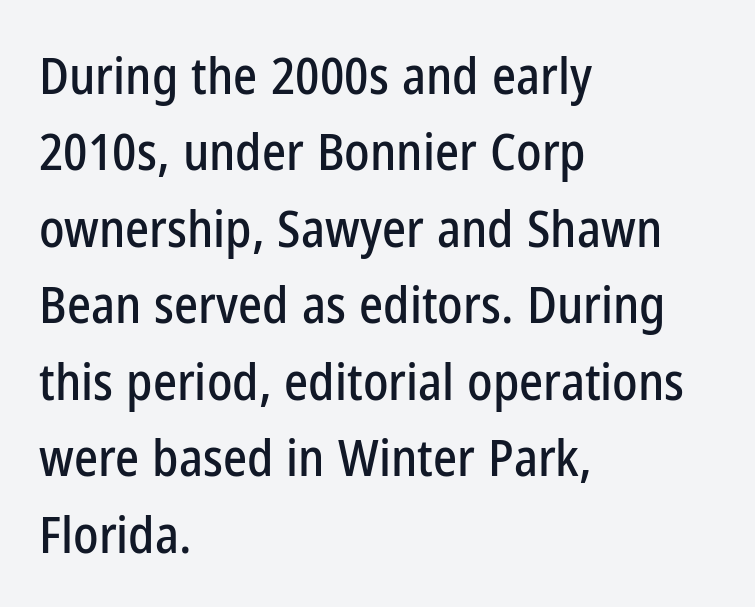
The passage shown is typeset with a sans-serif family. Compared with typical paragraphs, the rows here are spaced about the same. This rendering leaves character spacing at its baseline value. A typesetter would call this proportional, since set widths differ per character. Typeset ragged right — the left edge is the straight one.
